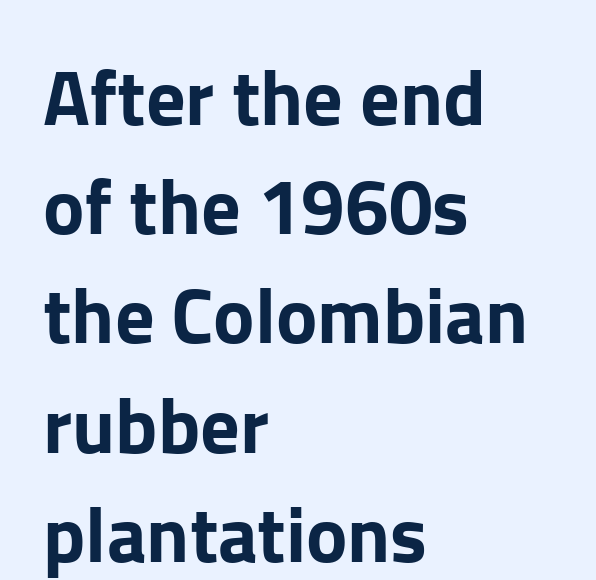
{"serif": "no", "italic": "no", "width": "normal", "stroke_contrast": "low", "x_height": "medium", "monospaced": "no", "underline": "no", "align": "left", "line_spacing": "normal", "line_spacing_ratio": 1.4, "letter_spacing": "normal", "letter_spacing_em": 0.0, "glyph_px": 78}
